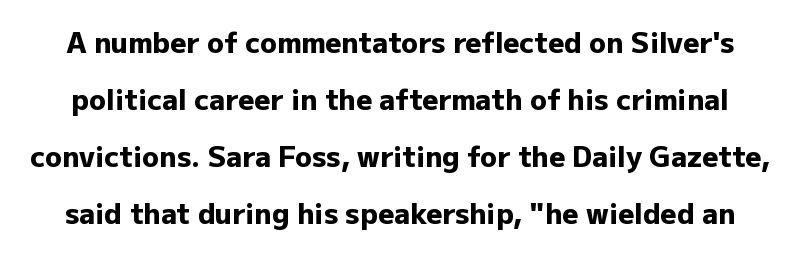
The strokes are fattened all the way to bold. A typesetter would mark this as roman, not italic. Plain, unruled lines of type. Proportional: the letters do not fall into vertical columns. No feet cap the strokes, marking this as sans-serif type.
